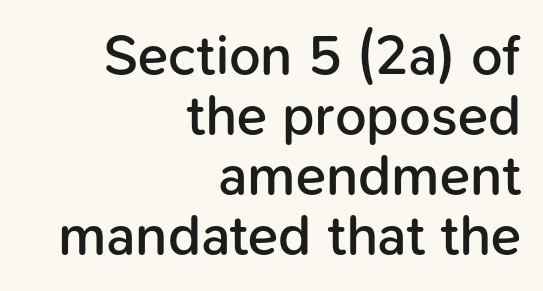
The image shows 56 px semibold sans-serif type, upright; set right-aligned, tight line spacing (1.07x), normal letter spacing, not underlined; low stroke contrast and a medium x-height.
